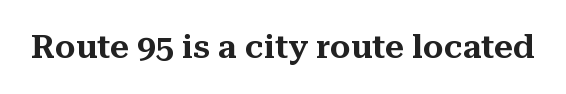
Q: Is the text italic (slanted)? A: No, it is upright.
Q: Is the typeface a serif or a sans-serif typeface? A: Serif.
Q: Is the text underlined? A: No.
Q: Is the spacing between letters normal or unusually wide? A: Normal.
Q: Width (condensed, normal, or wide)? A: Normal.
Q: Stroke contrast? A: Medium.
Q: x-height? A: Medium.
Q: Monospaced? A: No.
